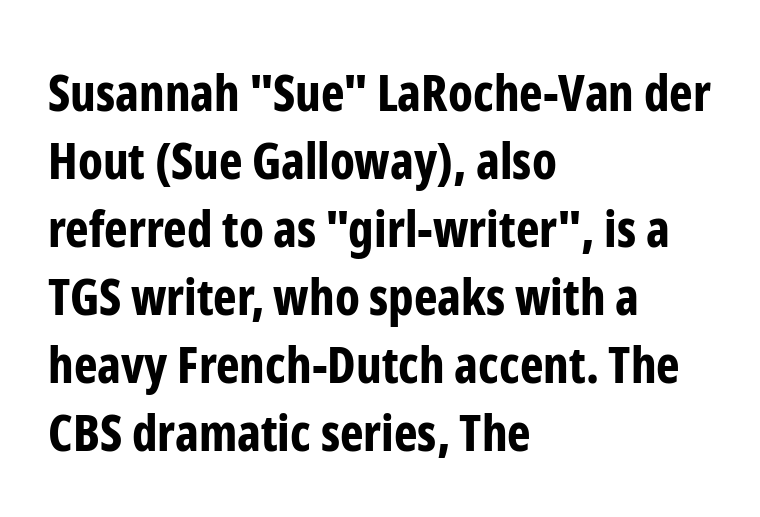
The image shows 50 px bold, condensed sans-serif type, upright; set left-aligned, normal line spacing (1.36x), normal letter spacing, not underlined; low stroke contrast and a medium x-height.
